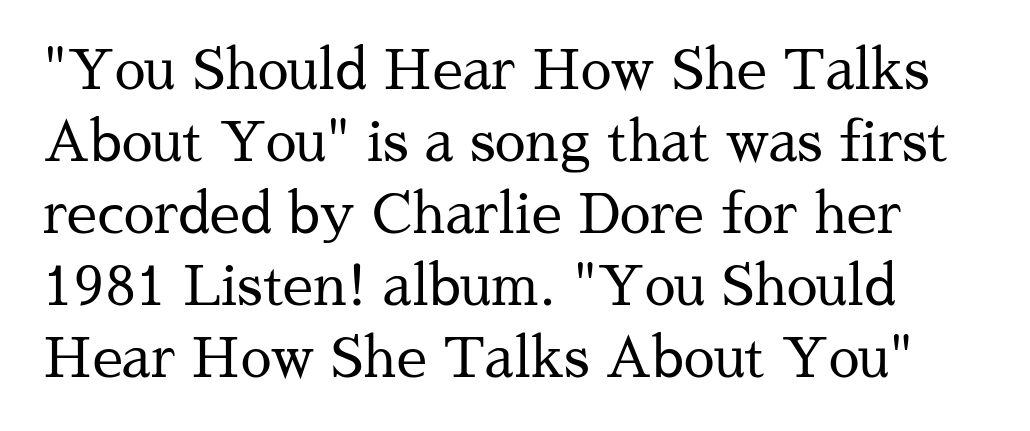
The image shows 55 px regular-weight serif type, upright; set normal line spacing (1.31x), normal letter spacing, not underlined; medium stroke contrast and a medium x-height.
